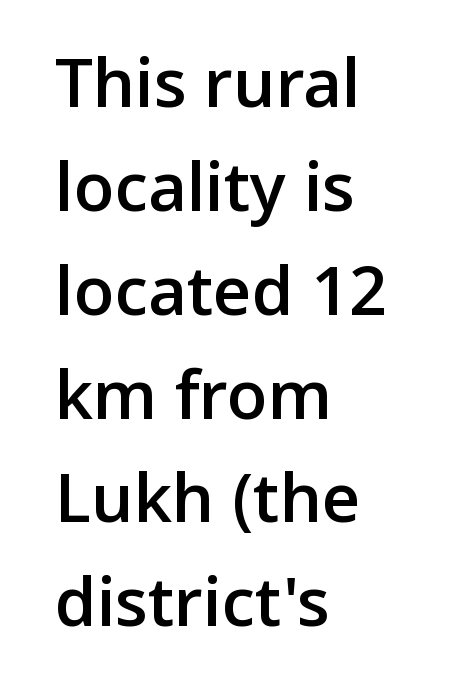
Italic? Not at all — the glyphs are vertical. Letter spacing: default. The sample has been set in demibold, a notch under bold. Line starts are locked; line ends wander. Check where the strokes stop: nothing finishes them off — pure sans.
